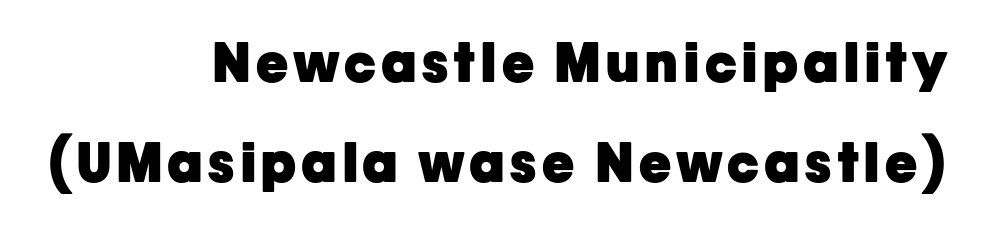
Think of a printed novel: that variable character pitch is what you see here. The words here are not underlined. Horizontal alignment here is rightward, an uncommon choice for prose. The typesetting leans heavy: a genuine bold. The type family on display is of the sans-serif kind.
